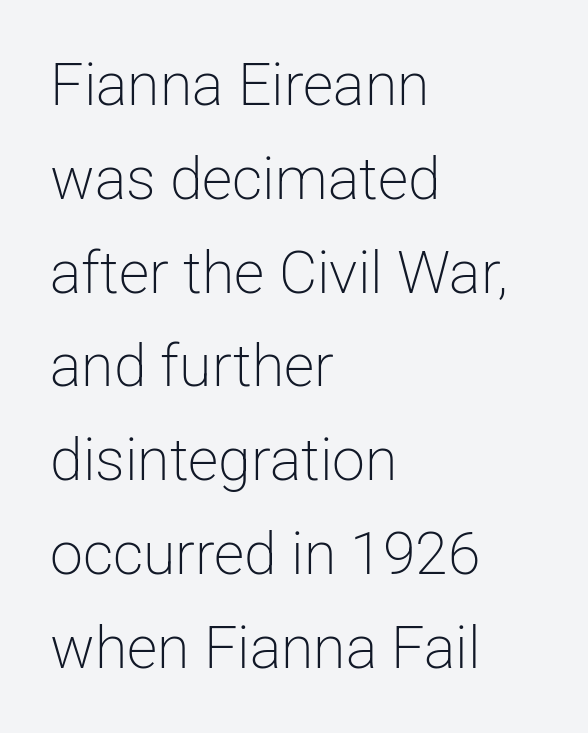
Nothing sits at the stroke ends, so this counts as sans-serif. Short note: letters normally spaced. Posture: vertical. No chunkiness to these letters — they're not bold. The compositor pushed each line to the left boundary.
